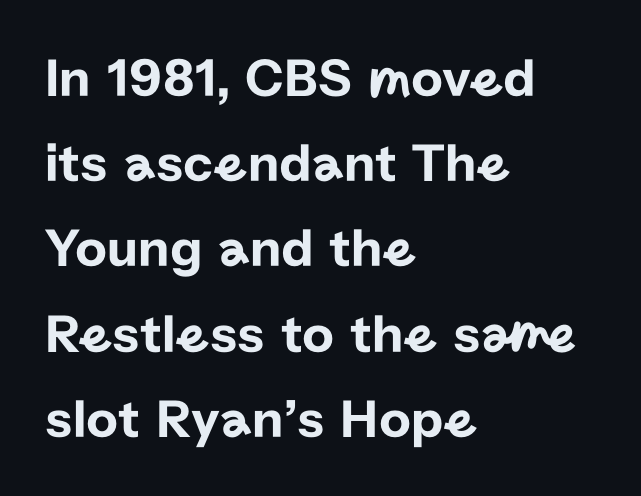
{"serif": "no", "italic": "no", "width": "normal", "stroke_contrast": "low", "x_height": "medium", "monospaced": "no", "underline": "no", "align": "left", "line_spacing": "normal", "line_spacing_ratio": 1.55, "letter_spacing": "normal", "letter_spacing_em": 0.0, "glyph_px": 55}
